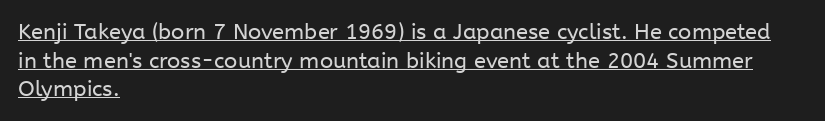
Q: Is the text bold? A: No.
Q: Is the text italic (slanted)? A: No, it is upright.
Q: Is the text underlined? A: Yes.
Q: How is the paragraph aligned? A: Left-aligned.
Q: Is the spacing between letters normal or unusually wide? A: Normal.
Q: Is the spacing between lines tight, normal or loose? A: Normal.
